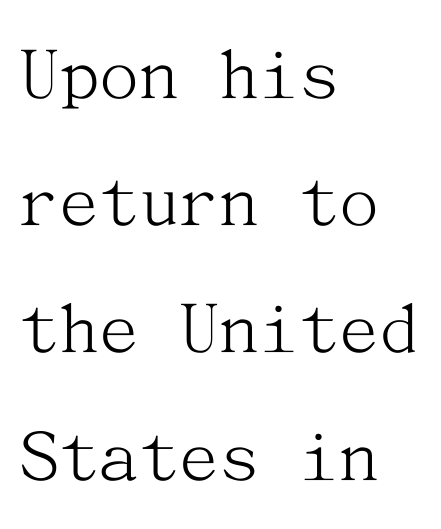
The image shows 80 px light serif type, upright; set left-aligned, normal line spacing (1.59x), normal letter spacing, not underlined; medium stroke contrast and a medium x-height.
